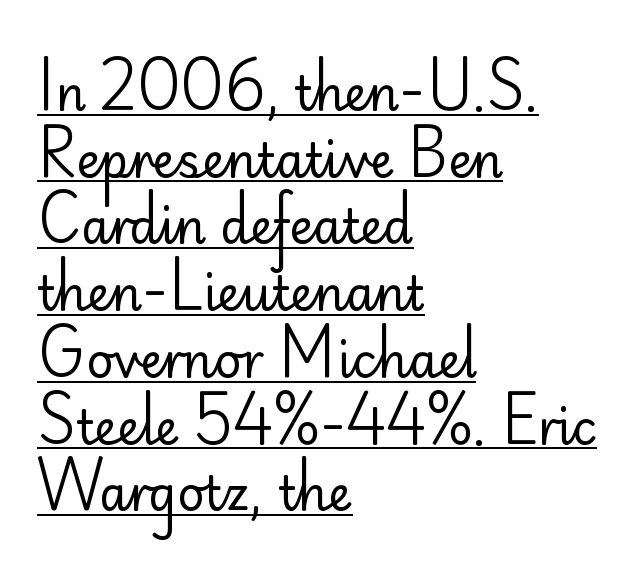
The image shows 47 px regular-weight sans-serif type, upright; set left-aligned, normal line spacing (1.42x), normal letter spacing, underlined; low stroke contrast and a small x-height.
